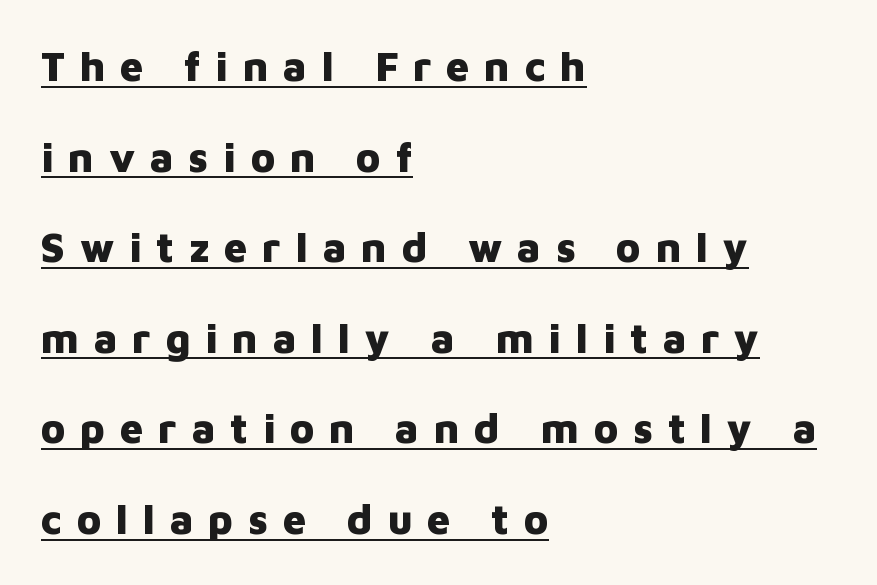
The image shows 41 px heavy sans-serif type, upright; set left-aligned, loose line spacing (2.21x), unusually wide letter spacing (+0.36 em), underlined; low stroke contrast and a medium x-height.
